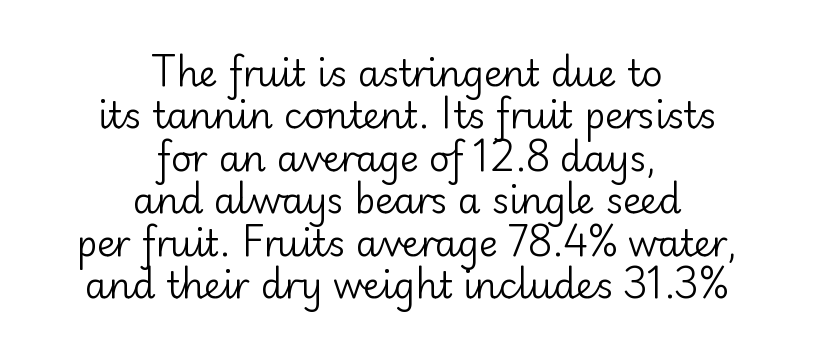
The image shows 36 px regular-weight sans-serif type, upright; set centered, line spacing 1.18x, normal letter spacing, not underlined; low stroke contrast and a small x-height.
